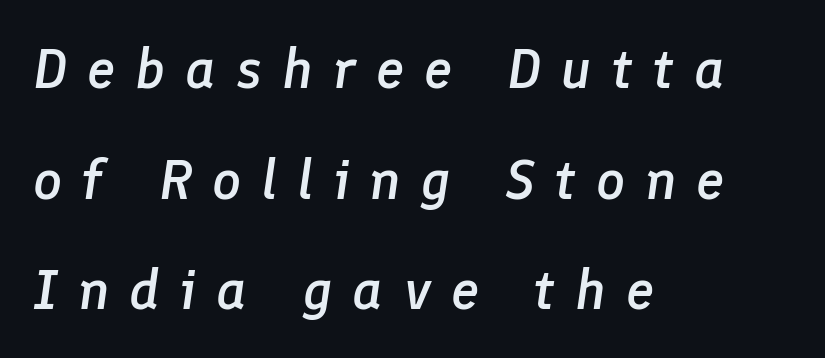
{"italic": "yes", "lean": "right", "slant_degrees": 8, "bold": "semi", "weight": "semibold", "width": "normal", "stroke_contrast": "low", "x_height": "medium", "monospaced": "no", "underline": "no", "align": "left", "line_spacing": "loose", "line_spacing_ratio": 1.94, "letter_spacing": "wide", "letter_spacing_em": 0.35, "glyph_px": 57}
